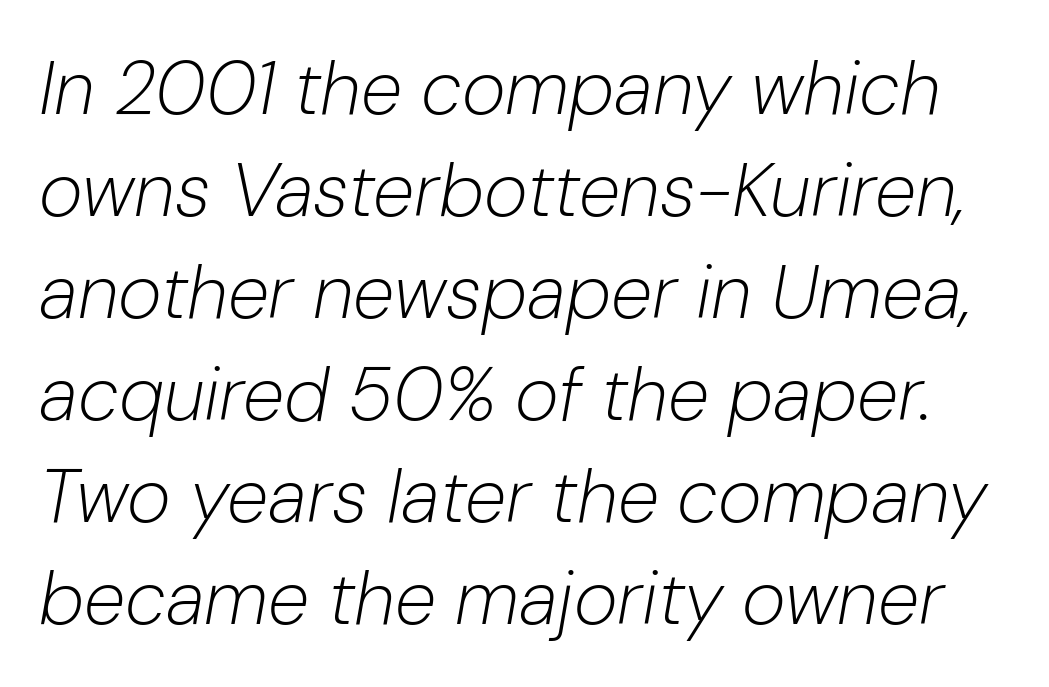
Q: Is the text bold? A: No.
Q: Is the text italic (slanted)? A: Yes, it leans right by about 10 degrees.
Q: Is the text underlined? A: No.
Q: Is the spacing between letters normal or unusually wide? A: Normal.
Q: Is the spacing between lines tight, normal or loose? A: Normal.
Q: Width (condensed, normal, or wide)? A: Normal.
Q: Stroke contrast? A: Low.
Q: x-height? A: Medium.
Q: Monospaced? A: No.
